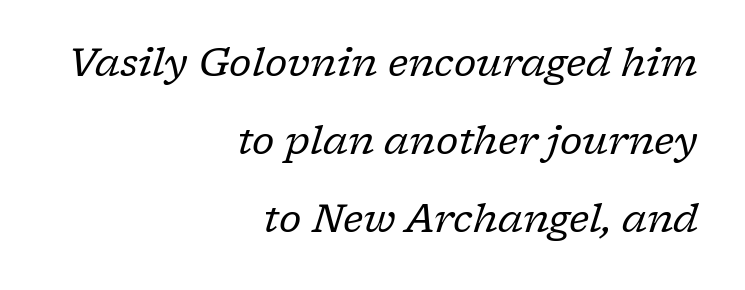
Q: Is the text bold? A: No.
Q: Is the text italic (slanted)? A: Yes, it leans right by about 17 degrees.
Q: Is the typeface a serif or a sans-serif typeface? A: Serif.
Q: Is the text underlined? A: No.
Q: How is the paragraph aligned? A: Right-aligned.
Q: Is the spacing between letters normal or unusually wide? A: Normal.
Q: Is the spacing between lines tight, normal or loose? A: Loose.
Q: Width (condensed, normal, or wide)? A: Normal.
Q: Stroke contrast? A: Low.
Q: x-height? A: Medium.
Q: Monospaced? A: No.
